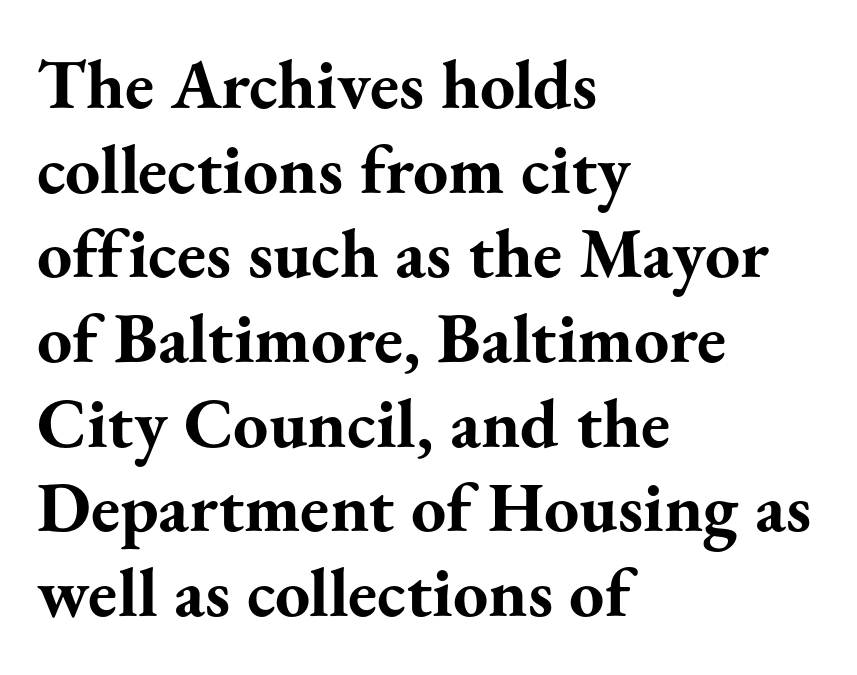
Q: Is the text bold? A: Yes.
Q: Is the text italic (slanted)? A: No, it is upright.
Q: Is the typeface a serif or a sans-serif typeface? A: Serif.
Q: Is the text underlined? A: No.
Q: How is the paragraph aligned? A: Left-aligned.
Q: Is the spacing between letters normal or unusually wide? A: Normal.
Q: Width (condensed, normal, or wide)? A: Normal.
Q: Stroke contrast? A: Medium.
Q: x-height? A: Small.
Q: Monospaced? A: No.
